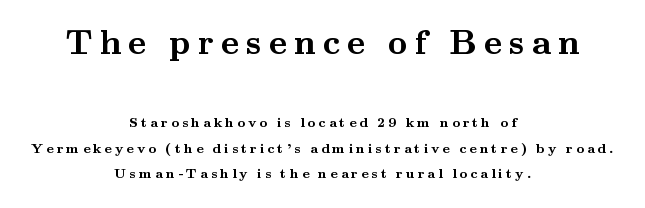
The rendering shows small feet on the letterforms — a serif design. Vertical strokes here are truly vertical. Which chunk is bigger? The first one — the top block dwarfs the bottom. The rendering positions every line midway between the sides. Inter-character spacing is expanded well beyond the font's built-in metrics.
